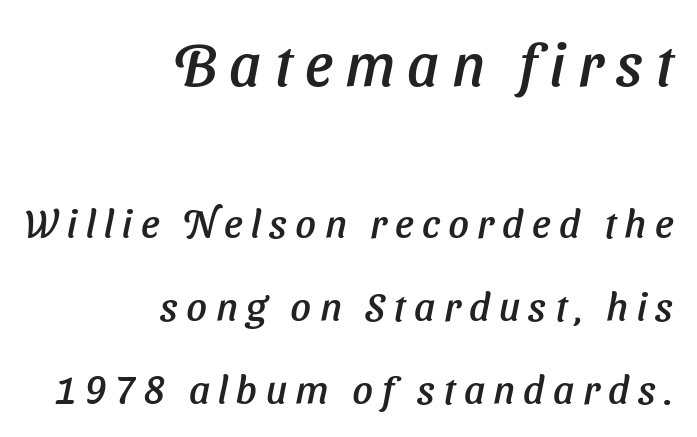
The image shows 60 px text type; set right-aligned, loose line spacing (2.08x), unusually wide letter spacing (+0.21 em), not underlined; the first (top) block is 1.5x larger; low stroke contrast and a medium x-height.
